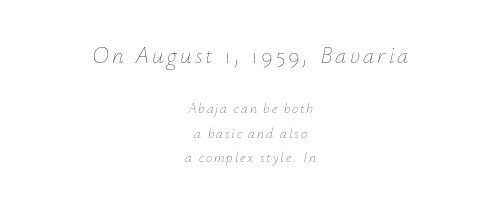
Is the type slanted? Yes — the strokes lean at a clear angle. Bold? No — there's no thickening of the strokes. Only glyphs here, with clear space below each row. Block one is the big one; block two sits smaller underneath. In CSS terms this would be text-align: center.
